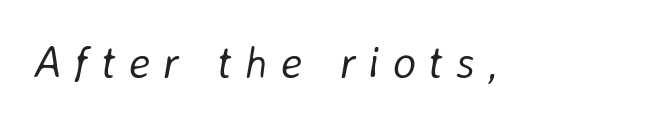
Here the designer chose a conventional face with non-uniform glyph widths. This is oblique type, the kind used for emphasis or titles. The gaps between neighbouring characters are conspicuously large. Heaviness? Minimal to ordinary, like unemphasized prose.
